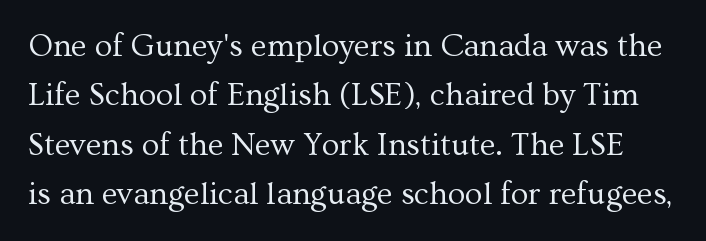
{"serif": "yes", "italic": "no", "bold": "no", "weight": "regular", "width": "normal", "stroke_contrast": "medium", "x_height": "medium", "monospaced": "no", "underline": "no", "line_spacing": "normal", "line_spacing_ratio": 1.54, "letter_spacing": "normal", "letter_spacing_em": 0.0, "glyph_px": 32}
